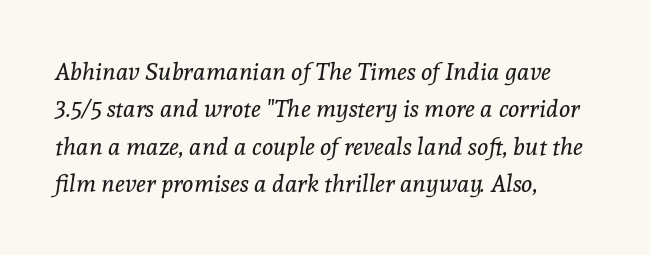
Q: Is the text bold? A: No.
Q: Is the text italic (slanted)? A: Yes, it leans right by about 8 degrees.
Q: Is the text underlined? A: No.
Q: How is the paragraph aligned? A: Left-aligned.
Q: Is the spacing between letters normal or unusually wide? A: Normal.
Q: Is the spacing between lines tight, normal or loose? A: Normal.
